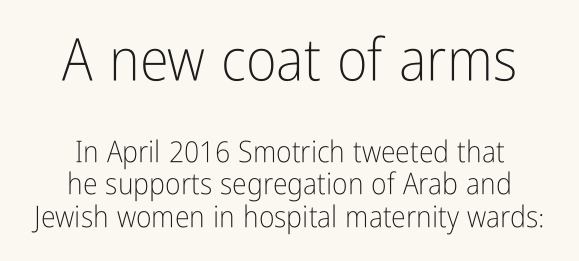
{"serif": "no", "italic": "no", "bold": "no", "weight": "light", "width": "condensed", "stroke_contrast": "low", "x_height": "medium", "monospaced": "no", "underline": "no", "align": "center", "line_spacing": "tight", "line_spacing_ratio": 1.07, "letter_spacing": "normal", "letter_spacing_em": 0.0, "larger_block": "first", "size_ratio": 1.97, "glyph_px": 59}
